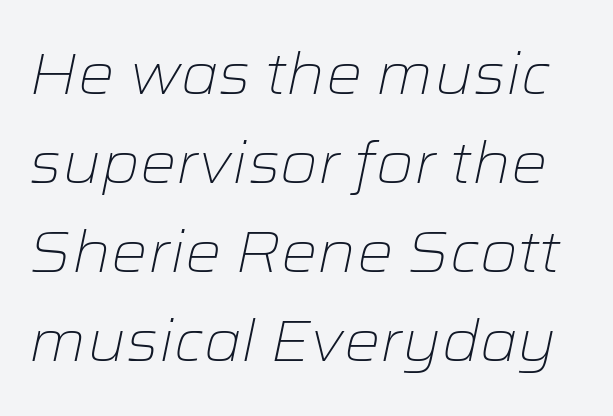
The image shows 57 px light, wide type, italic (leaning right); set normal line spacing (1.56x), normal letter spacing, not underlined; low stroke contrast and a medium x-height.
